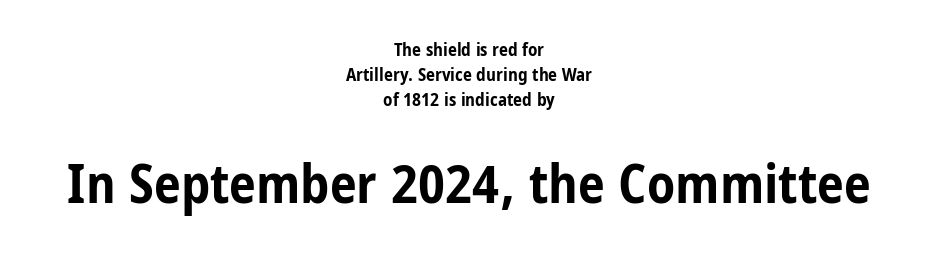
Q: Is the text bold? A: Yes.
Q: Is the text italic (slanted)? A: No, it is upright.
Q: Is the typeface a serif or a sans-serif typeface? A: Sans-serif.
Q: Is the text underlined? A: No.
Q: How is the paragraph aligned? A: Centered.
Q: Is the spacing between letters normal or unusually wide? A: Normal.
Q: Is the spacing between lines tight, normal or loose? A: Normal.
Q: Which block of text is set in a larger size, the first (top) or the second (bottom)? A: The second (bottom) one.
Q: Width (condensed, normal, or wide)? A: Condensed.
Q: Stroke contrast? A: Low.
Q: x-height? A: Medium.
Q: Monospaced? A: No.
